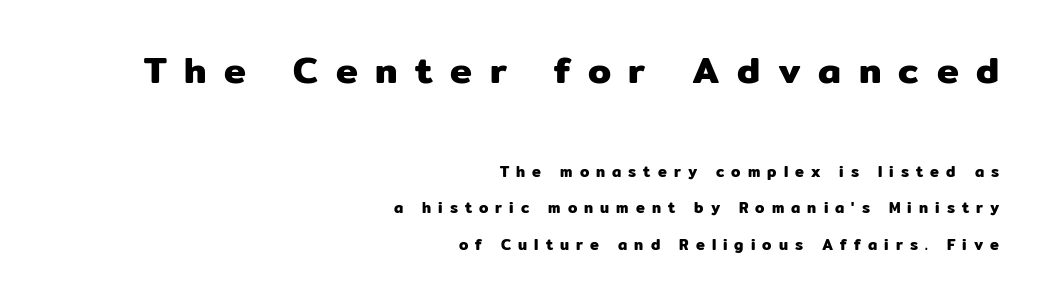
Q: Is the text italic (slanted)? A: No, it is upright.
Q: Is the typeface a serif or a sans-serif typeface? A: Sans-serif.
Q: Is the text underlined? A: No.
Q: How is the paragraph aligned? A: Right-aligned.
Q: Is the spacing between letters normal or unusually wide? A: Unusually wide.
Q: Is the spacing between lines tight, normal or loose? A: Loose.
Q: Which block of text is set in a larger size, the first (top) or the second (bottom)? A: The first (top) one.
Q: Width (condensed, normal, or wide)? A: Normal.
Q: Stroke contrast? A: Low.
Q: x-height? A: Medium.
Q: Monospaced? A: No.
